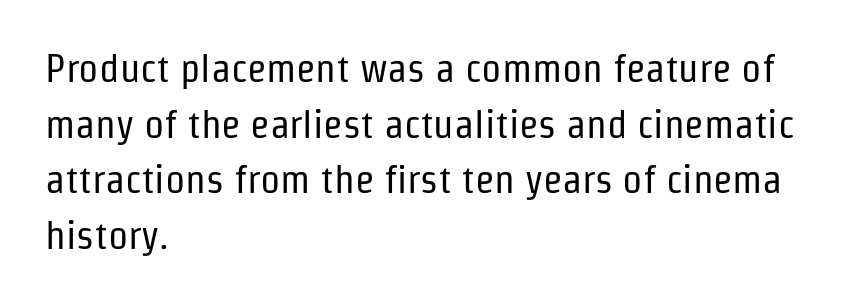
The image shows 40 px regular-weight, condensed sans-serif type, upright; set left-aligned, normal line spacing (1.39x), normal letter spacing, not underlined; low stroke contrast and a medium x-height.
